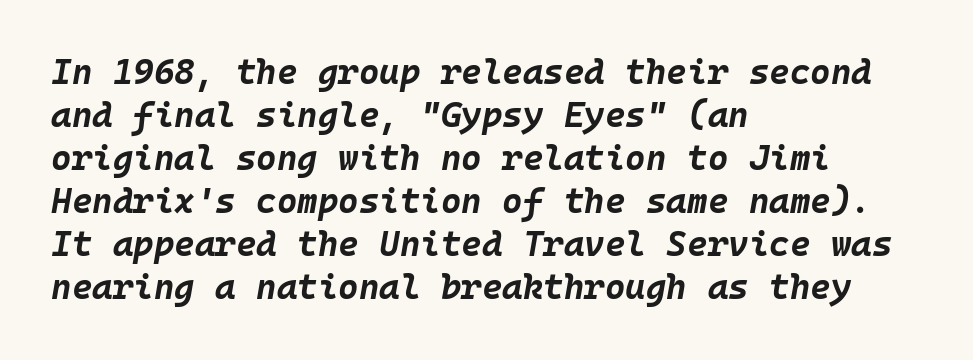
The image shows 35 px bold type, italic (leaning right), monospaced; set left-aligned, line spacing 1.23x, normal letter spacing, not underlined; low stroke contrast and a large x-height.
